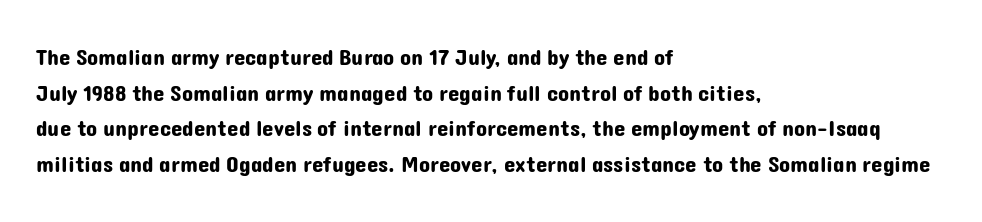
The image shows 23 px text type, upright; set left-aligned, normal line spacing (1.55x), normal letter spacing, not underlined.
